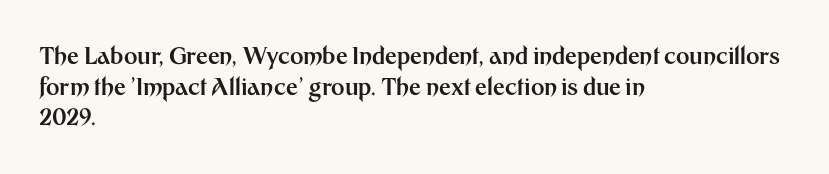
The image shows 23 px bold type, upright; set left-aligned, normal line spacing (1.33x), normal letter spacing, not underlined.
